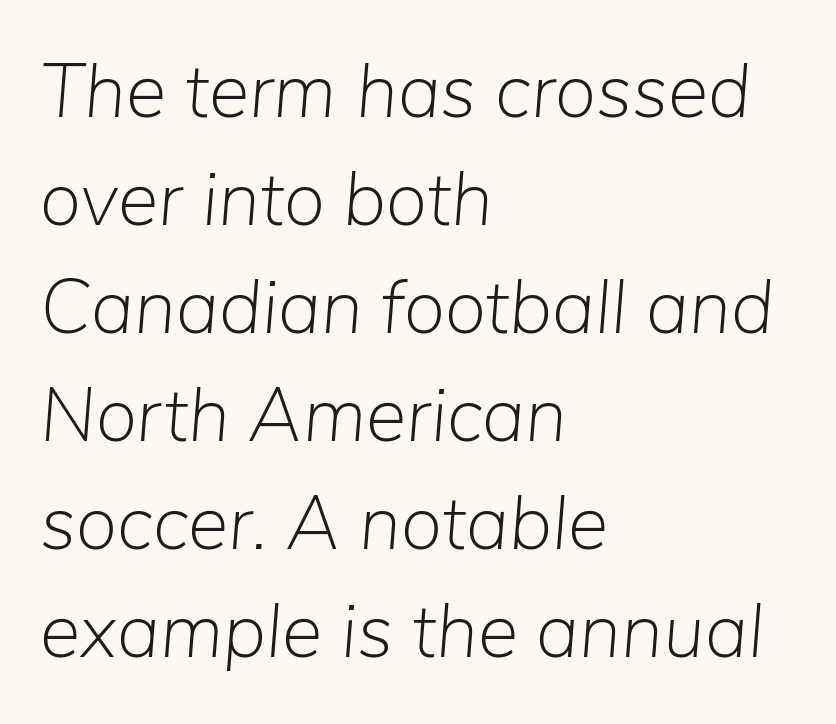
The image shows 76 px light type, italic (leaning right); set left-aligned, normal line spacing (1.42x), normal letter spacing, not underlined; low stroke contrast and a medium x-height.
